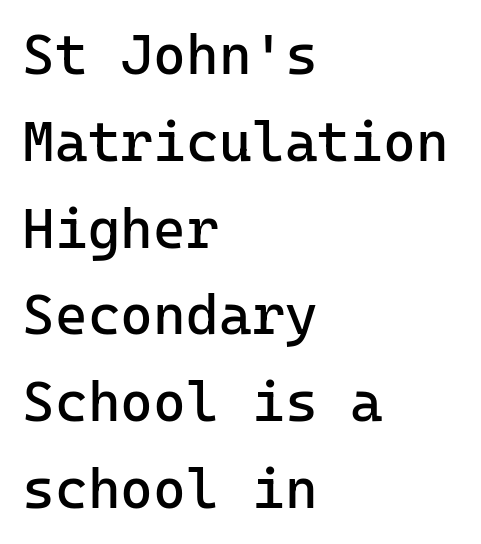
Q: Is the text bold? A: No.
Q: Is the text italic (slanted)? A: No, it is upright.
Q: Is the typeface a serif or a sans-serif typeface? A: Sans-serif.
Q: Is the text underlined? A: No.
Q: How is the paragraph aligned? A: Left-aligned.
Q: Is the spacing between letters normal or unusually wide? A: Normal.
Q: Is the spacing between lines tight, normal or loose? A: Normal.
Q: Width (condensed, normal, or wide)? A: Normal.
Q: Stroke contrast? A: Low.
Q: x-height? A: Medium.
Q: Monospaced? A: Yes.
